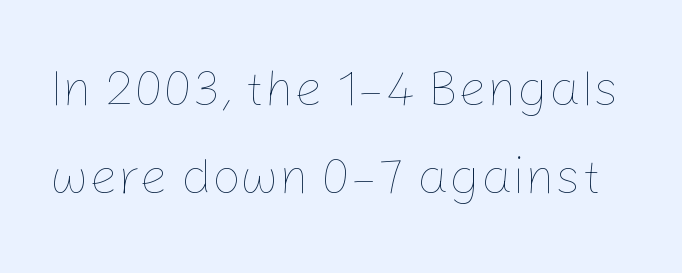
Q: Is the text bold? A: No.
Q: Is the text italic (slanted)? A: No, it is upright.
Q: Is the text underlined? A: No.
Q: Is the spacing between letters normal or unusually wide? A: Normal.
Q: Width (condensed, normal, or wide)? A: Normal.
Q: Stroke contrast? A: Low.
Q: x-height? A: Medium.
Q: Monospaced? A: No.
